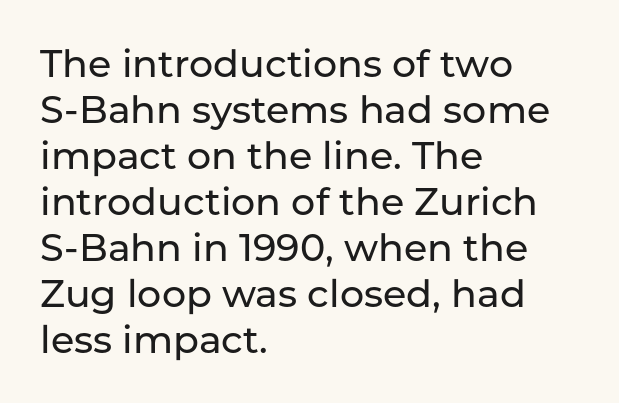
A sans-serif font was chosen for this passage. Characters follow at the spacing the type designer built in. Decoration check: the copy has no underline. This sample has the flowing, uneven cadence of proportional lettering. The letters stand straight up with perfectly vertical stems.
